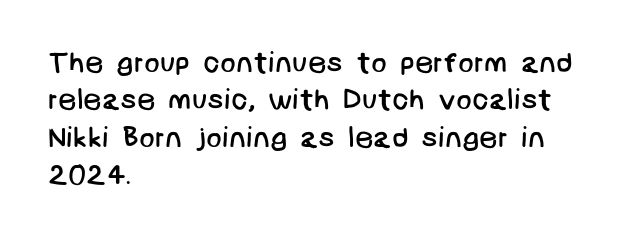
{"serif": "no", "bold": "no", "weight": "regular", "width": "normal", "stroke_contrast": "low", "x_height": "large", "underline": "no", "align": "left", "line_spacing": "normal", "line_spacing_ratio": 1.29, "letter_spacing": "normal", "letter_spacing_em": 0.0, "glyph_px": 29}
